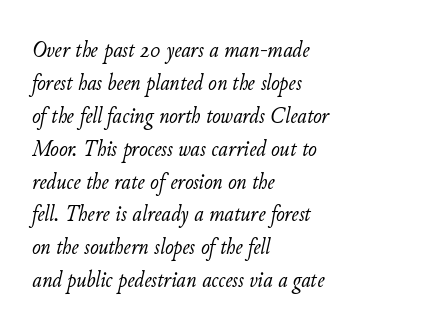
The image shows 23 px text type, italic (leaning right); set left-aligned, normal line spacing (1.43x), normal letter spacing, not underlined.
